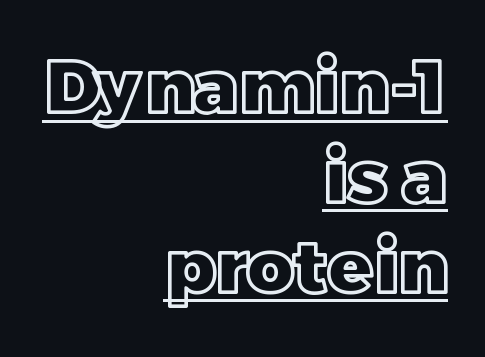
Here the designer chose a conventional face with non-uniform glyph widths. This sample uses plain, unmodified letter spacing. Every stem runs plumb, perpendicular to the baseline. Emphasis is given by a line drawn under the lettering. This rendering uses right alignment, leaving the left contour irregular.
